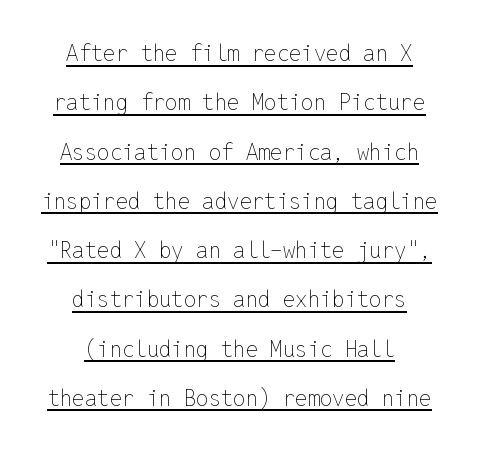
Q: Is the text bold? A: No.
Q: Is the text italic (slanted)? A: No, it is upright.
Q: Is the text underlined? A: Yes.
Q: How is the paragraph aligned? A: Centered.
Q: Is the spacing between letters normal or unusually wide? A: Normal.
Q: Is the spacing between lines tight, normal or loose? A: Loose.
